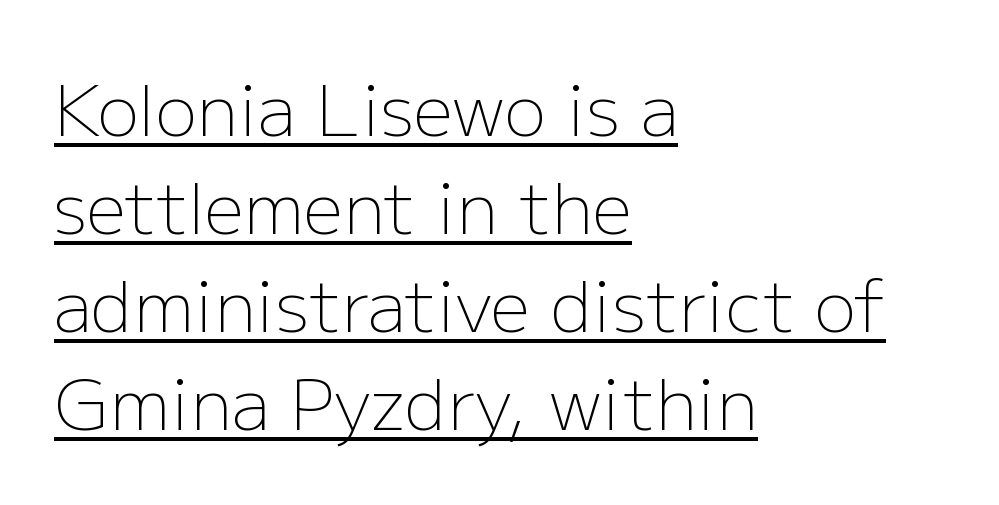
Q: Is the text bold? A: No.
Q: Is the text italic (slanted)? A: No, it is upright.
Q: Is the typeface a serif or a sans-serif typeface? A: Sans-serif.
Q: Is the text underlined? A: Yes.
Q: How is the paragraph aligned? A: Left-aligned.
Q: Is the spacing between letters normal or unusually wide? A: Normal.
Q: Is the spacing between lines tight, normal or loose? A: Normal.
Q: Width (condensed, normal, or wide)? A: Normal.
Q: Stroke contrast? A: Low.
Q: x-height? A: Medium.
Q: Monospaced? A: No.
